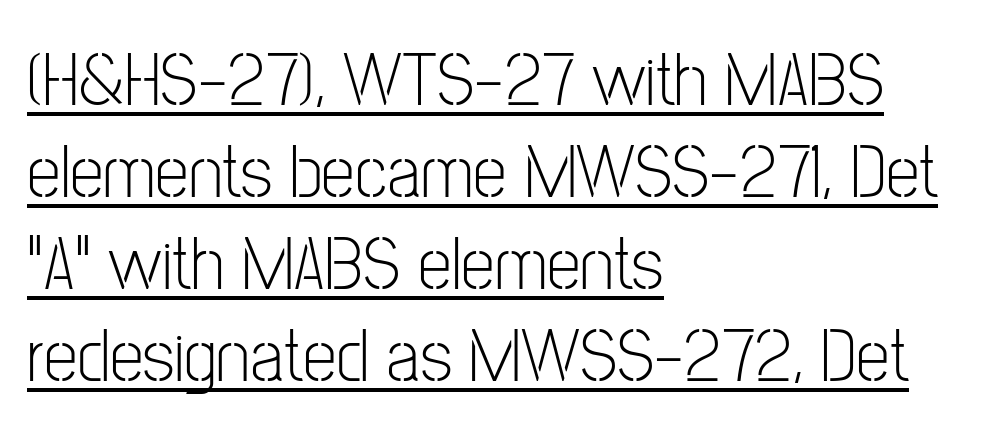
The image shows 76 px light, condensed sans-serif type, upright; set left-aligned, line spacing 1.21x, normal letter spacing, underlined; low stroke contrast and a medium x-height.
